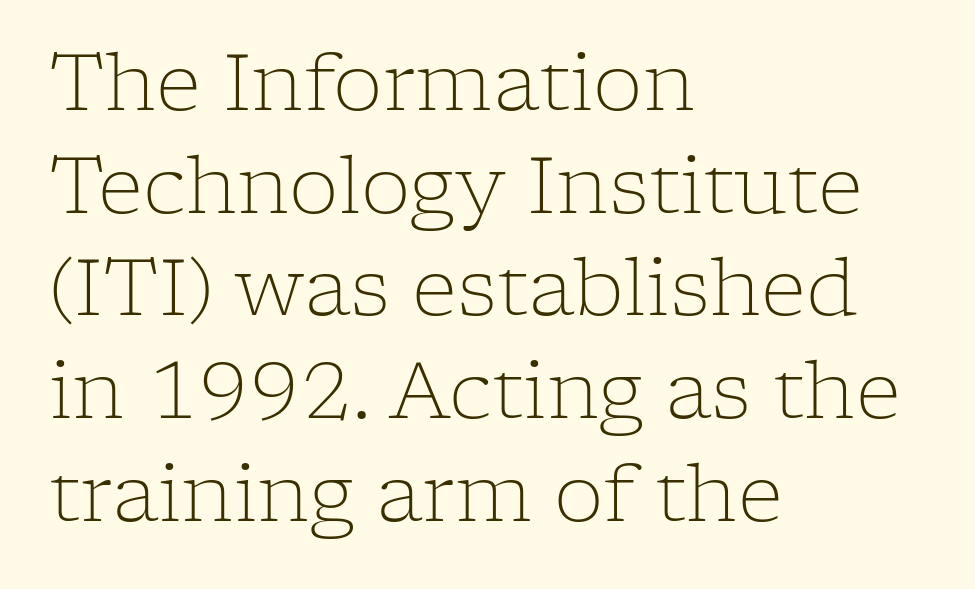
The passage shown is typeset with a serif family. Vertical strokes here are truly vertical. The typesetter chose a ragged-right arrangement here. Rule under the text: the space is simply empty. A typesetter would call this proportional, since set widths differ per character. Is there much room between lines? A standard amount, neither cramped nor airy.
